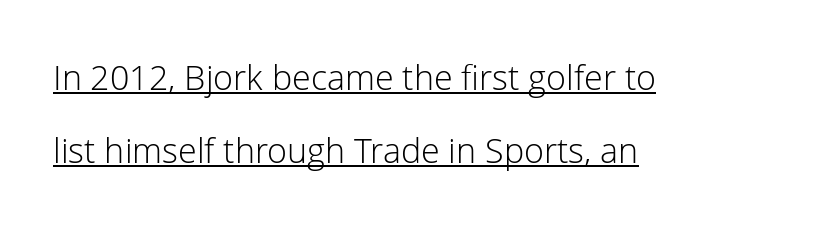
Q: Is the text bold? A: No.
Q: Is the text italic (slanted)? A: No, it is upright.
Q: Is the typeface a serif or a sans-serif typeface? A: Sans-serif.
Q: Is the text underlined? A: Yes.
Q: How is the paragraph aligned? A: Left-aligned.
Q: Is the spacing between letters normal or unusually wide? A: Normal.
Q: Is the spacing between lines tight, normal or loose? A: Loose.
Q: Width (condensed, normal, or wide)? A: Normal.
Q: Stroke contrast? A: Low.
Q: x-height? A: Medium.
Q: Monospaced? A: No.
